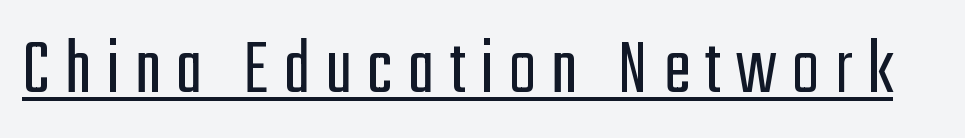
Q: Is the text bold? A: No.
Q: Is the text italic (slanted)? A: No, it is upright.
Q: Is the typeface a serif or a sans-serif typeface? A: Sans-serif.
Q: Is the text underlined? A: Yes.
Q: Width (condensed, normal, or wide)? A: Condensed.
Q: Stroke contrast? A: Low.
Q: x-height? A: Medium.
Q: Monospaced? A: No.
